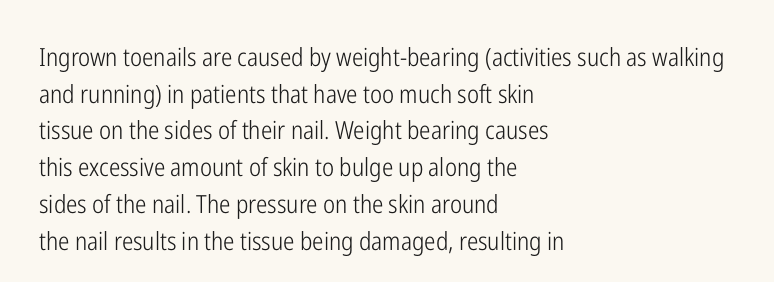
Q: Is the text bold? A: No.
Q: Is the text italic (slanted)? A: No, it is upright.
Q: Is the text underlined? A: No.
Q: How is the paragraph aligned? A: Left-aligned.
Q: Is the spacing between letters normal or unusually wide? A: Normal.
Q: Is the spacing between lines tight, normal or loose? A: Normal.
